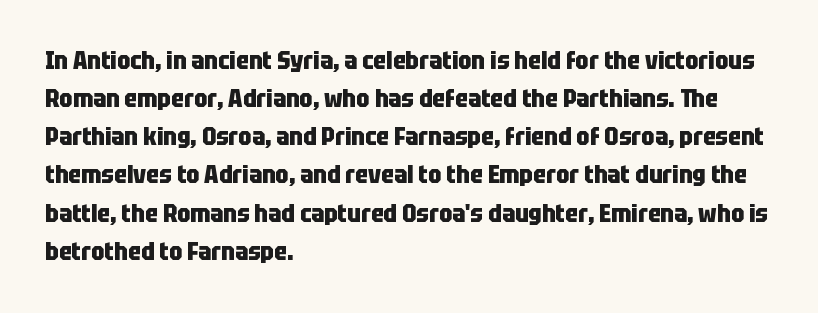
Any mark beneath the type? The region is blank. The letters stand upright; this is a roman face. The type is set solid horizontally, with unmodified tracking. Which margin do the lines hug? The left one — the right edge is uneven. The rendering uses a bold face; every stroke is thick and dark.
